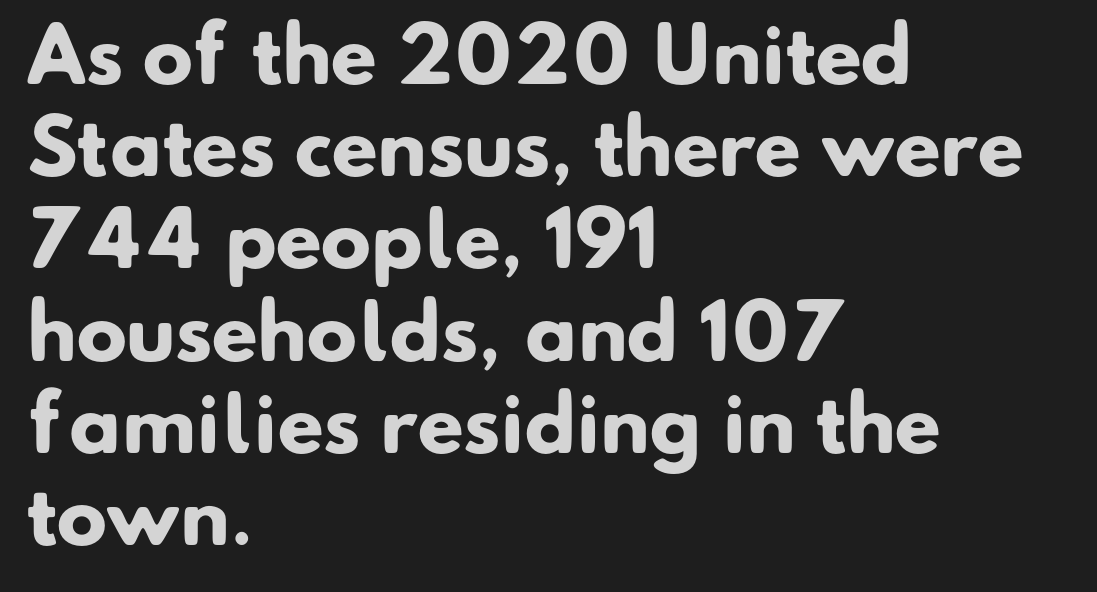
Q: Is the text bold? A: Yes.
Q: Is the typeface a serif or a sans-serif typeface? A: Sans-serif.
Q: Is the text underlined? A: No.
Q: How is the paragraph aligned? A: Left-aligned.
Q: Is the spacing between letters normal or unusually wide? A: Normal.
Q: Width (condensed, normal, or wide)? A: Normal.
Q: Stroke contrast? A: Low.
Q: x-height? A: Small.
Q: Monospaced? A: No.
